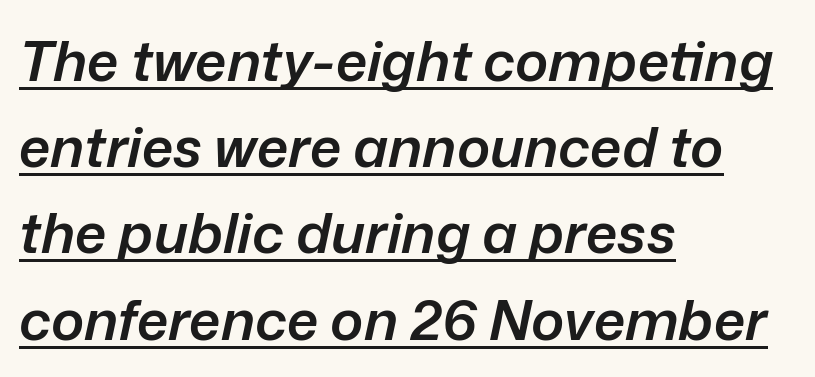
The image shows 56 px semibold type, italic (leaning right); set left-aligned, normal line spacing (1.54x), normal letter spacing, underlined; low stroke contrast and a medium x-height.
